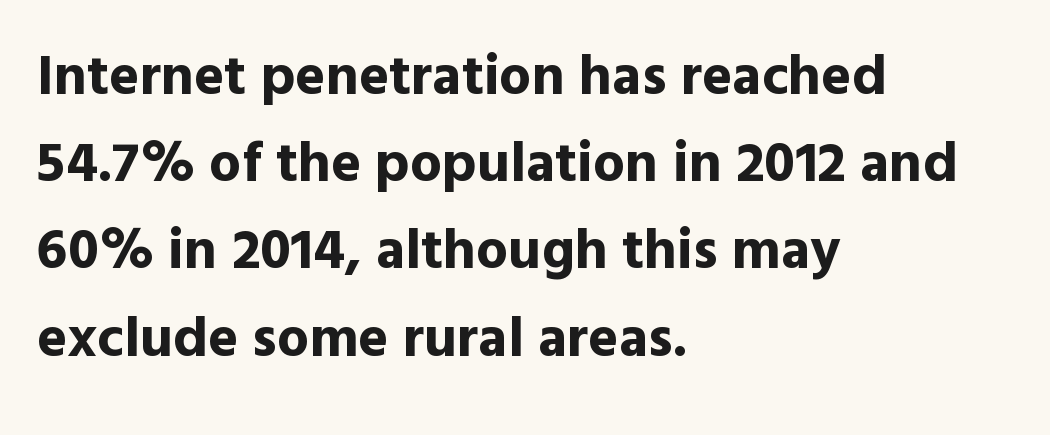
The image shows 57 px bold sans-serif type, upright; set left-aligned, normal line spacing (1.53x), normal letter spacing, not underlined; a medium x-height.
